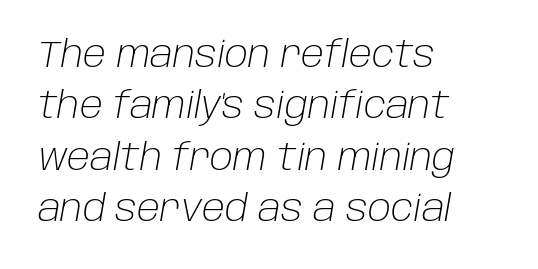
{"italic": "yes", "lean": "right", "slant_degrees": 10, "bold": "no", "weight": "light", "width": "normal", "stroke_contrast": "low", "x_height": "large", "monospaced": "no", "underline": "no", "align": "left", "line_spacing": "normal", "line_spacing_ratio": 1.43, "letter_spacing": "normal", "letter_spacing_em": 0.0, "glyph_px": 36}
